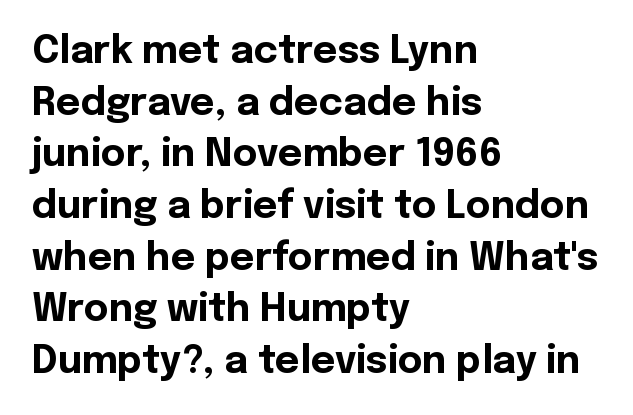
Words float on clear page, feet unadorned. Notice how the passage keeps a crisp vertical edge on the left only. A sans-serif font was chosen for this passage. Does the leading feel generous? No, just average.
